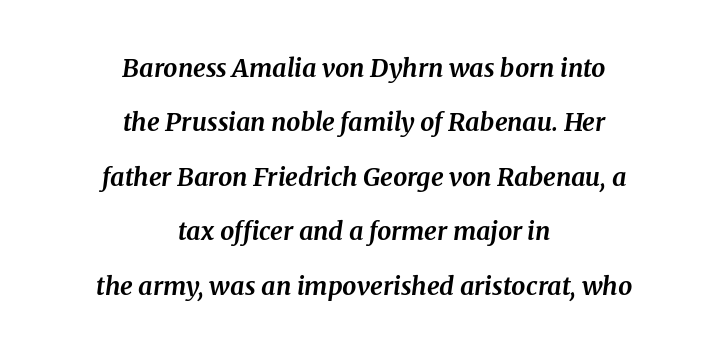
The image shows 25 px bold type, italic (leaning right); set centered, loose line spacing (2.18x), normal letter spacing, not underlined.
